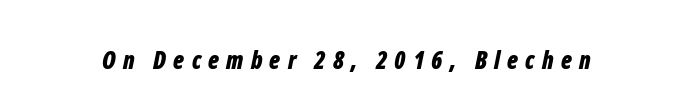
The image shows 24 px bold type, italic (leaning right); set unusually wide letter spacing (+0.3 em), not underlined.
